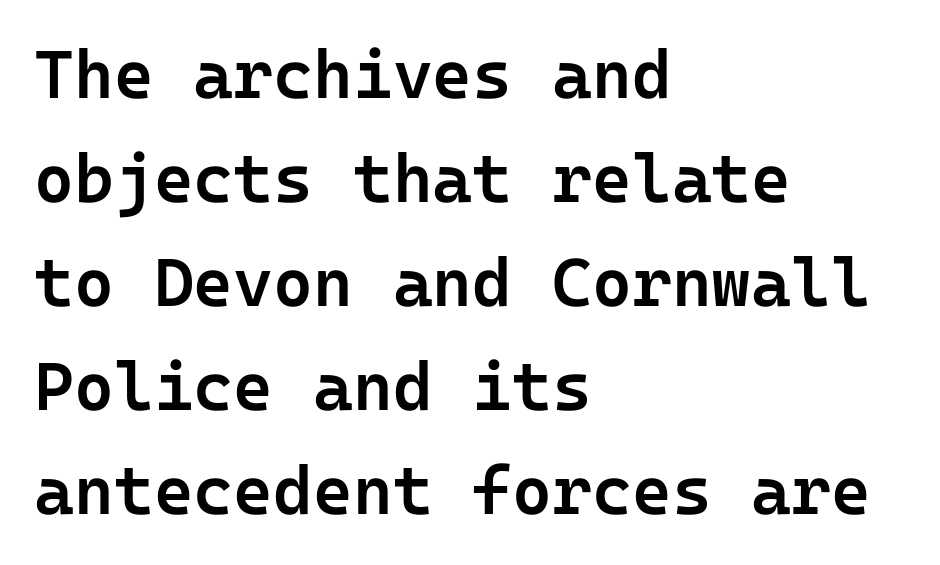
Q: Is the text bold? A: Semi-bold.
Q: Is the text italic (slanted)? A: No, it is upright.
Q: Is the typeface a serif or a sans-serif typeface? A: Sans-serif.
Q: Is the text underlined? A: No.
Q: How is the paragraph aligned? A: Left-aligned.
Q: Is the spacing between letters normal or unusually wide? A: Normal.
Q: Is the spacing between lines tight, normal or loose? A: Normal.
Q: Width (condensed, normal, or wide)? A: Normal.
Q: Stroke contrast? A: Low.
Q: x-height? A: Medium.
